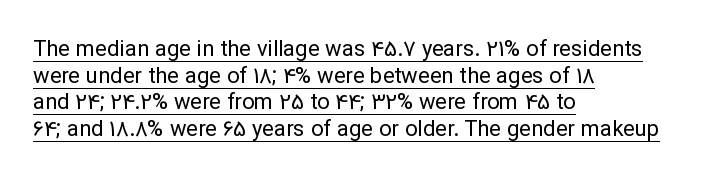
Q: Is the text bold? A: No.
Q: Is the text italic (slanted)? A: No, it is upright.
Q: Is the text underlined? A: Yes.
Q: How is the paragraph aligned? A: Left-aligned.
Q: Is the spacing between letters normal or unusually wide? A: Normal.
